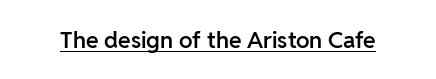
The image shows 23 px text type, upright; set normal letter spacing, underlined.
